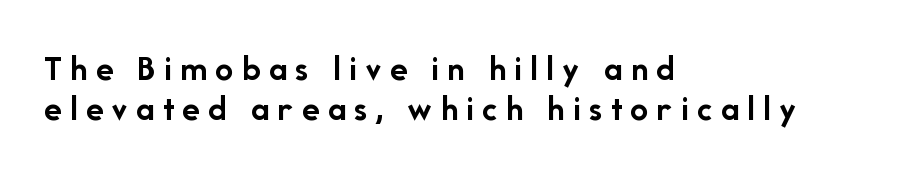
The image shows 36 px semibold sans-serif type, upright; set left-aligned, tight line spacing (1.12x), unusually wide letter spacing (+0.23 em), not underlined; low stroke contrast and a medium x-height.
